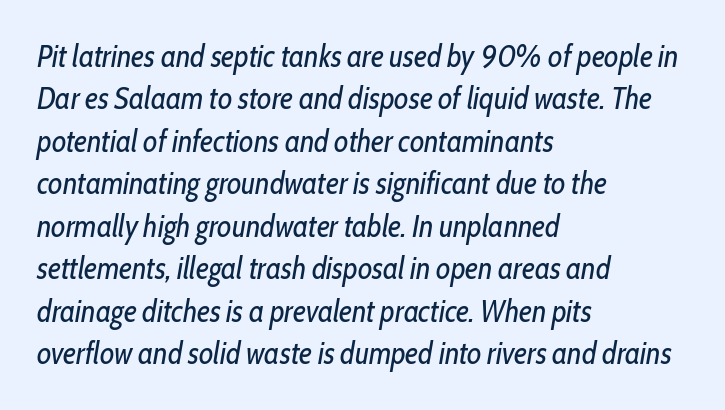
{"italic": "yes", "lean": "right", "slant_degrees": 10, "bold": "no", "weight": "regular", "width": "condensed", "stroke_contrast": "low", "x_height": "medium", "monospaced": "no", "underline": "no", "align": "left", "line_spacing": "normal", "line_spacing_ratio": 1.37, "letter_spacing": "normal", "letter_spacing_em": 0.0, "glyph_px": 31}
